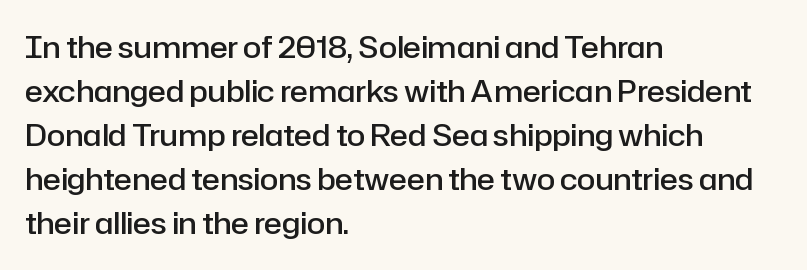
The image shows 30 px semibold sans-serif type, upright; set left-aligned, normal line spacing (1.47x), normal letter spacing, not underlined; low stroke contrast and a medium x-height.
